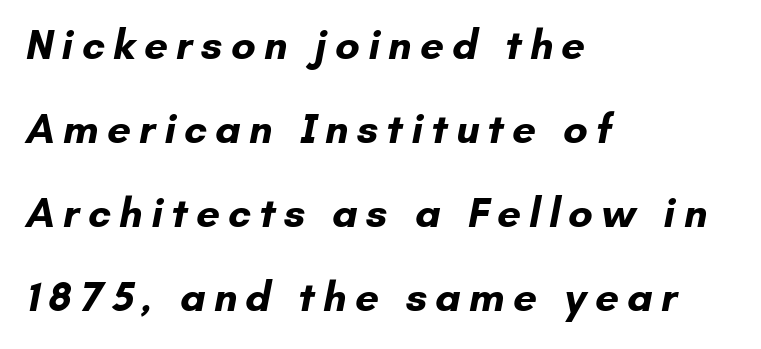
In terms of letterform style, serifs are entirely absent. Casual observation: everything's shoved over to the left. These lines stand farther apart than default settings would place them. On the weight axis this lands at bold, roughly 700. Only glyphs here, with clear space below each row.
